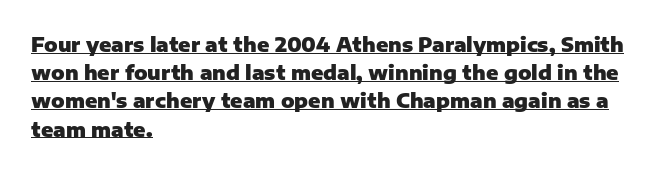
Q: Is the text bold? A: Yes.
Q: Is the text italic (slanted)? A: No, it is upright.
Q: Is the text underlined? A: Yes.
Q: How is the paragraph aligned? A: Left-aligned.
Q: Is the spacing between letters normal or unusually wide? A: Normal.
Q: Is the spacing between lines tight, normal or loose? A: Normal.
